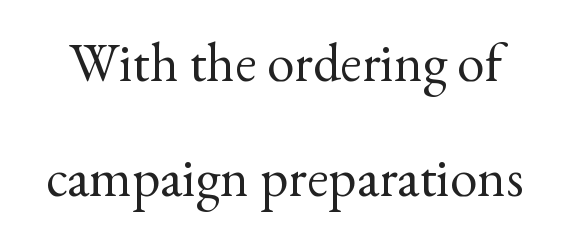
The image shows 55 px regular-weight serif type, upright; set loose line spacing (2.1x), normal letter spacing, not underlined; a small x-height.
